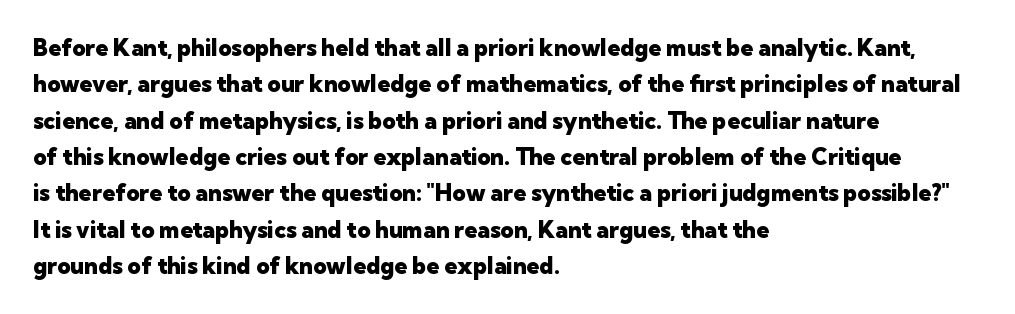
{"italic": "no", "bold": "yes", "underline": "no", "align": "left", "line_spacing": "normal", "line_spacing_ratio": 1.58, "letter_spacing": "normal", "letter_spacing_em": 0.0, "glyph_px": 23}
